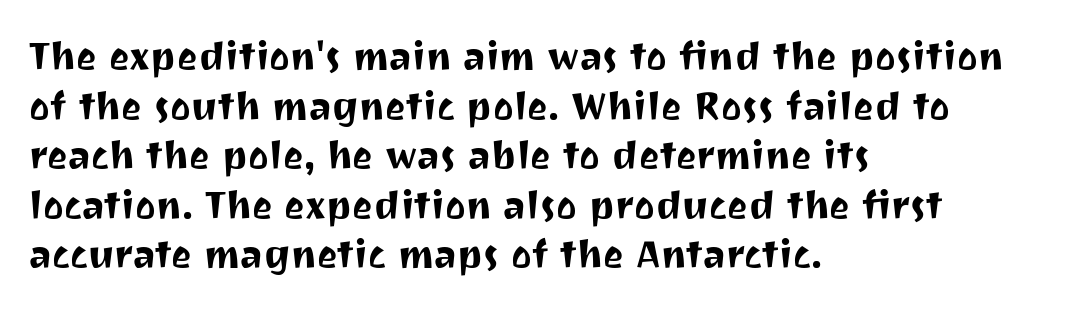
{"serif": "no", "italic": "no", "width": "normal", "stroke_contrast": "medium", "x_height": "medium", "monospaced": "no", "underline": "no", "align": "left", "line_spacing": "normal", "line_spacing_ratio": 1.27, "letter_spacing": "normal", "letter_spacing_em": 0.0, "glyph_px": 39}
